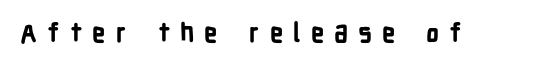
Q: Is the text bold? A: Yes.
Q: Is the text italic (slanted)? A: No, it is upright.
Q: Is the text underlined? A: No.
Q: Is the spacing between letters normal or unusually wide? A: Unusually wide.
